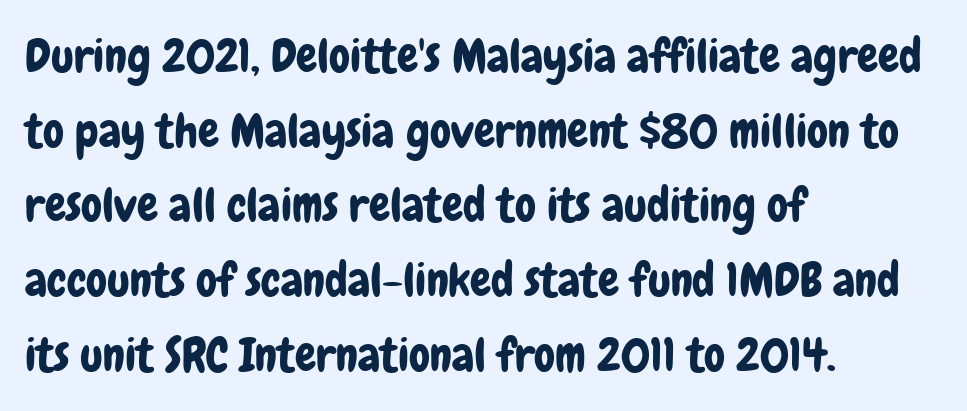
The image shows 47 px condensed sans-serif type, upright; set left-aligned, normal line spacing (1.59x), normal letter spacing, not underlined; low stroke contrast and a medium x-height.
